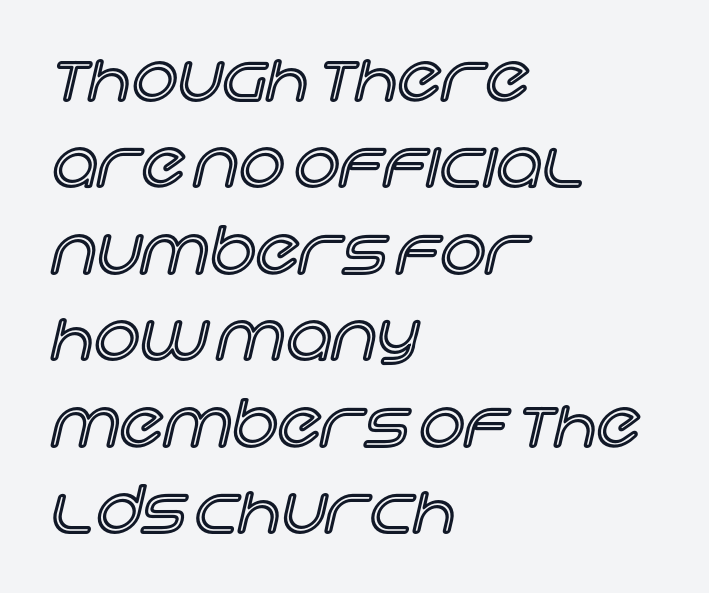
Do the characters align in a grid? No, the font is proportional. Is the letter spacing exaggerated? No — it looks like the ordinary default. Compared with typical paragraphs, the rows here are spaced about the same. The lines are quadded left.
